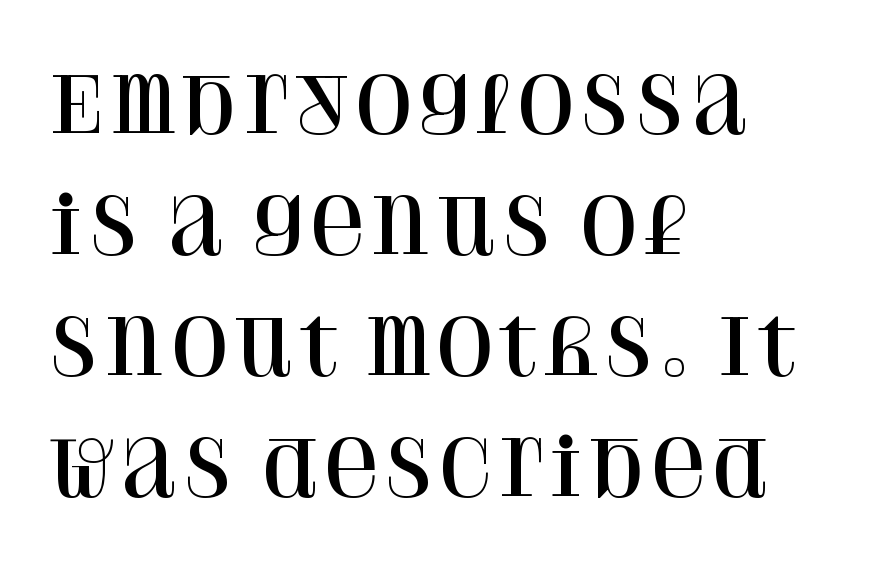
Q: Is the text italic (slanted)? A: No, it is upright.
Q: Is the typeface a serif or a sans-serif typeface? A: Serif.
Q: Is the text underlined? A: No.
Q: How is the paragraph aligned? A: Left-aligned.
Q: Is the spacing between letters normal or unusually wide? A: Normal.
Q: Is the spacing between lines tight, normal or loose? A: Normal.
Q: Width (condensed, normal, or wide)? A: Normal.
Q: Stroke contrast? A: High.
Q: x-height? A: Large.
Q: Monospaced? A: No.
